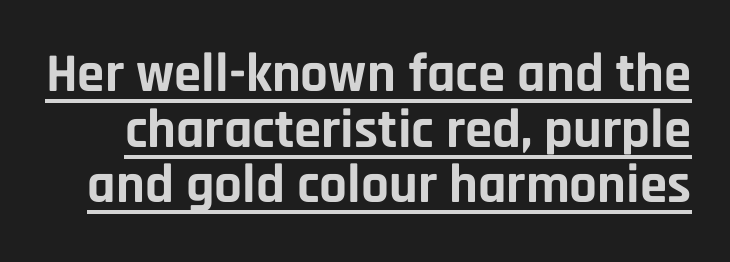
Rows of type sit shoulder to shoulder in the vertical direction. The strokes are fattened all the way to bold. This rendering leaves character spacing at its baseline value. The text was rendered using a sans face with plain stroke endings. Every character sits straight up, as roman type does. The rendering uses natural spacing where letterforms have individual widths.
